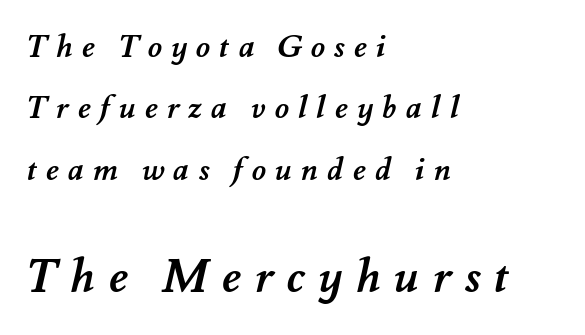
The image shows 46 px semibold type; set left-aligned, loose line spacing (1.98x), unusually wide letter spacing (+0.29 em), not underlined; the second (bottom) block is 1.48x larger; medium stroke contrast and a small x-height.
